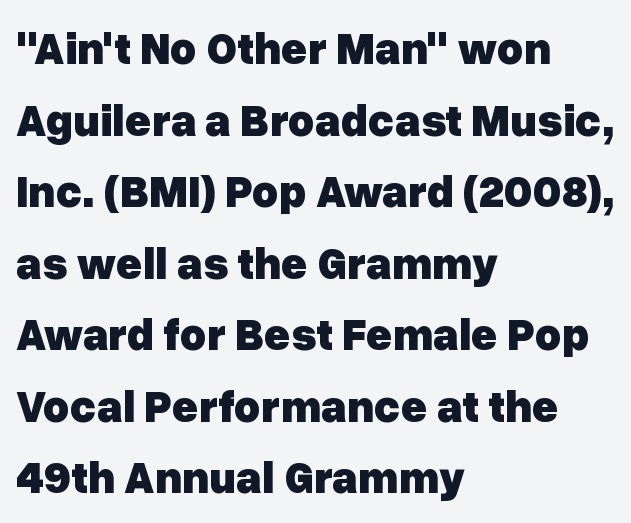
{"serif": "no", "italic": "no", "bold": "yes", "weight": "heavy", "width": "normal", "stroke_contrast": "low", "x_height": "medium", "monospaced": "no", "underline": "no", "align": "left", "line_spacing": "normal", "line_spacing_ratio": 1.59, "letter_spacing": "normal", "letter_spacing_em": 0.0, "glyph_px": 45}
